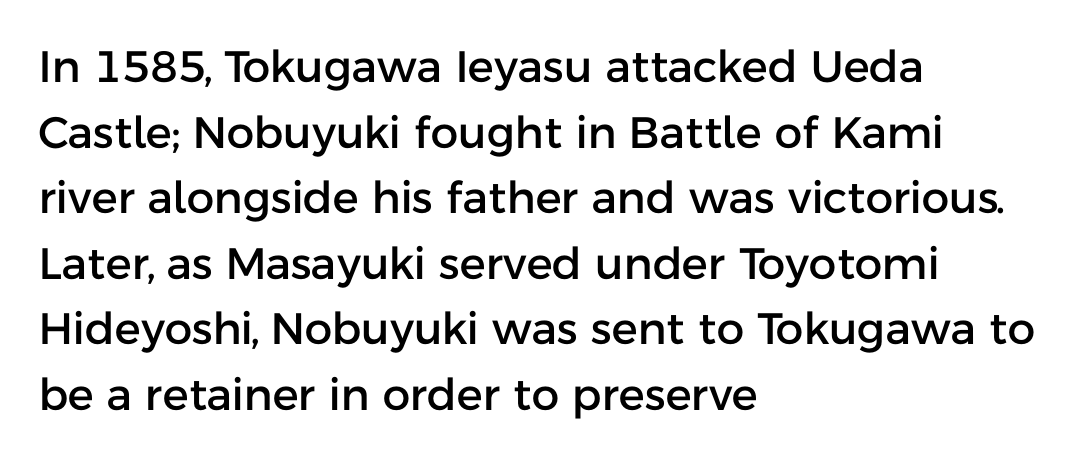
The image shows 44 px sans-serif type, upright; set left-aligned, normal line spacing (1.49x), normal letter spacing, not underlined; low stroke contrast and a medium x-height.
